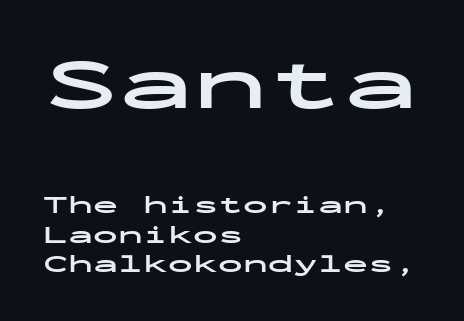
These lines are rendered in a fixed-pitch font. Stroke thickness is high; the sample reads as a true bold. The more generous point size was reserved for the upper chunk. Nope, no serifs anywhere on these letters. If you drew a ruler down the left edge, every line would touch it.
